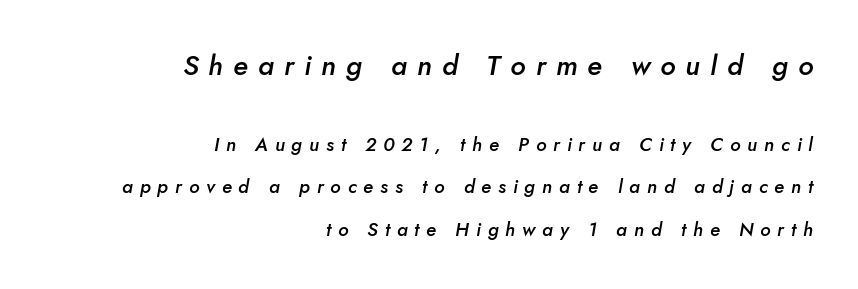
Q: Is the text bold? A: Semi-bold.
Q: Is the text italic (slanted)? A: Yes, it leans right by about 10 degrees.
Q: Is the text underlined? A: No.
Q: How is the paragraph aligned? A: Right-aligned.
Q: Is the spacing between letters normal or unusually wide? A: Unusually wide.
Q: Is the spacing between lines tight, normal or loose? A: Loose.
Q: Which block of text is set in a larger size, the first (top) or the second (bottom)? A: The first (top) one.
Q: Width (condensed, normal, or wide)? A: Normal.
Q: Stroke contrast? A: Low.
Q: x-height? A: Small.
Q: Monospaced? A: No.
